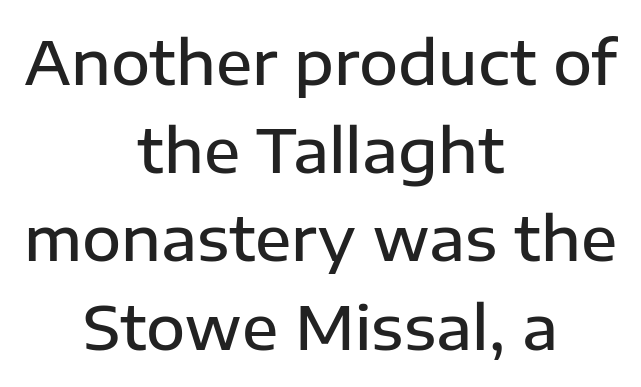
{"serif": "no", "italic": "no", "bold": "semi", "weight": "semibold", "width": "normal", "stroke_contrast": "low", "x_height": "medium", "monospaced": "no", "underline": "no", "align": "center", "line_spacing": "normal", "line_spacing_ratio": 1.47, "letter_spacing": "normal", "letter_spacing_em": 0.0, "glyph_px": 60}
